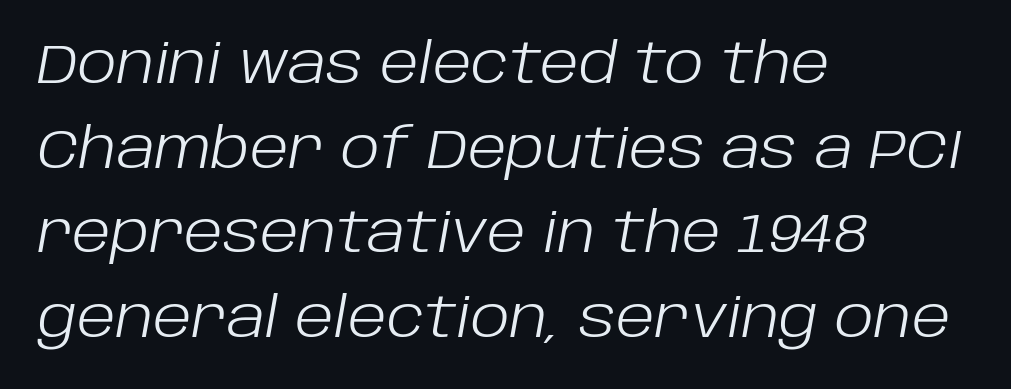
The image shows 56 px light type, italic (leaning right); set left-aligned, normal line spacing (1.51x), normal letter spacing, not underlined; low stroke contrast and a large x-height.
